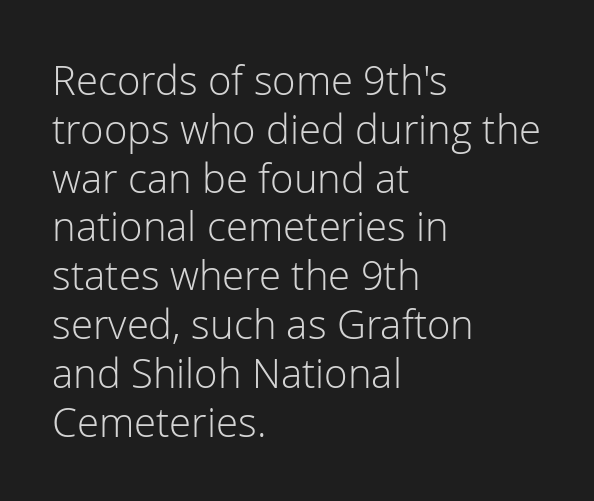
{"serif": "no", "italic": "no", "bold": "no", "weight": "light", "width": "normal", "stroke_contrast": "low", "x_height": "medium", "monospaced": "no", "underline": "no", "align": "left", "line_spacing_ratio": 1.22, "letter_spacing": "normal", "letter_spacing_em": 0.0, "glyph_px": 40}
